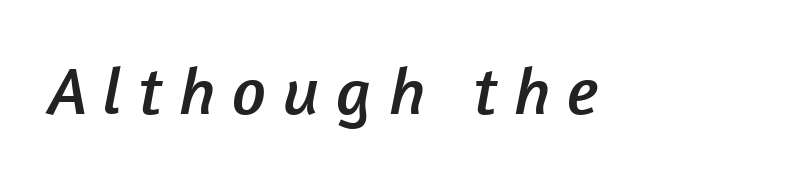
The horizontal fit of the characters is loose and conspicuously gappy. The gap between lines stays unmarked. Think of a printed novel: that variable character pitch is what you see here. Observe the absence of serifs on each vertical stroke in this sample.
